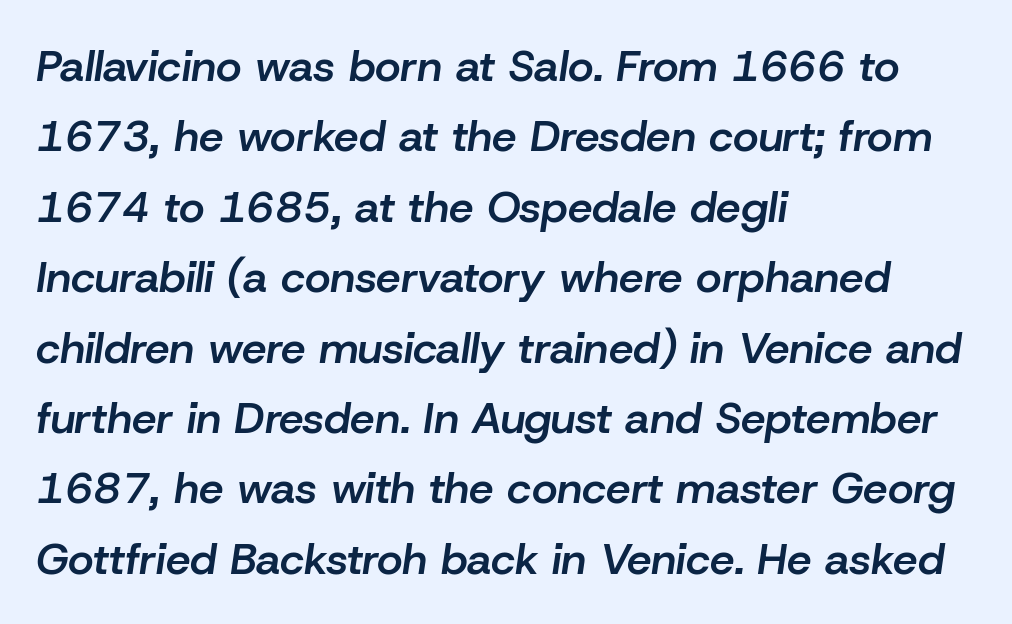
The image shows 44 px semibold type, italic (leaning right); set left-aligned, normal line spacing (1.6x), normal letter spacing, not underlined; low stroke contrast and a medium x-height.
